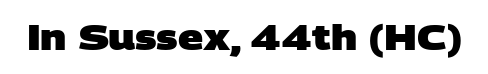
{"serif": "no", "bold": "yes", "weight": "heavy", "width": "wide", "stroke_contrast": "low", "x_height": "large", "monospaced": "no", "underline": "no", "letter_spacing": "normal", "letter_spacing_em": 0.0, "glyph_px": 35}
